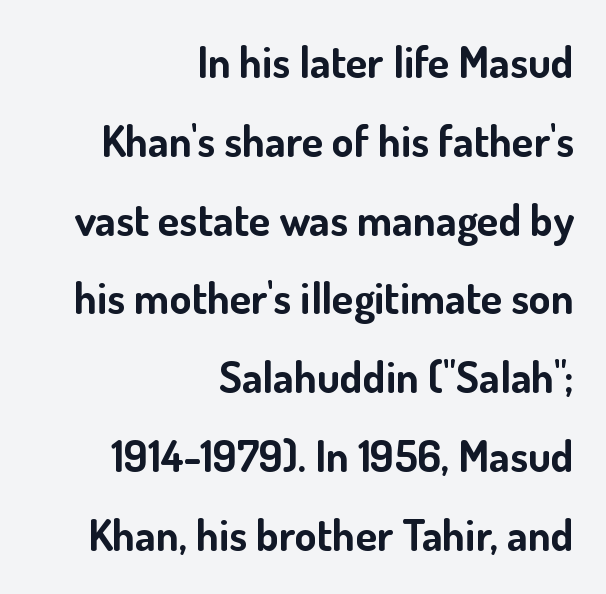
Q: Is the text bold? A: Yes.
Q: Is the text italic (slanted)? A: No, it is upright.
Q: Is the typeface a serif or a sans-serif typeface? A: Sans-serif.
Q: Is the text underlined? A: No.
Q: How is the paragraph aligned? A: Right-aligned.
Q: Is the spacing between letters normal or unusually wide? A: Normal.
Q: Width (condensed, normal, or wide)? A: Normal.
Q: Stroke contrast? A: Low.
Q: x-height? A: Small.
Q: Monospaced? A: No.
